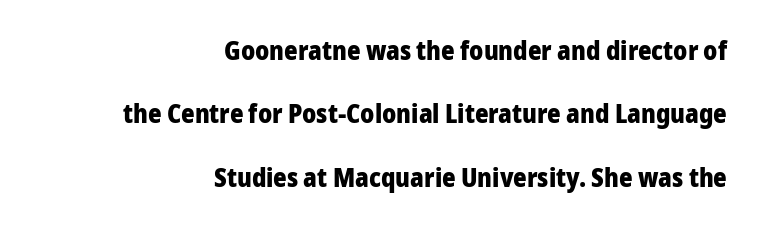
The image shows 26 px bold type, upright; set right-aligned, loose line spacing (2.44x), normal letter spacing, not underlined.
